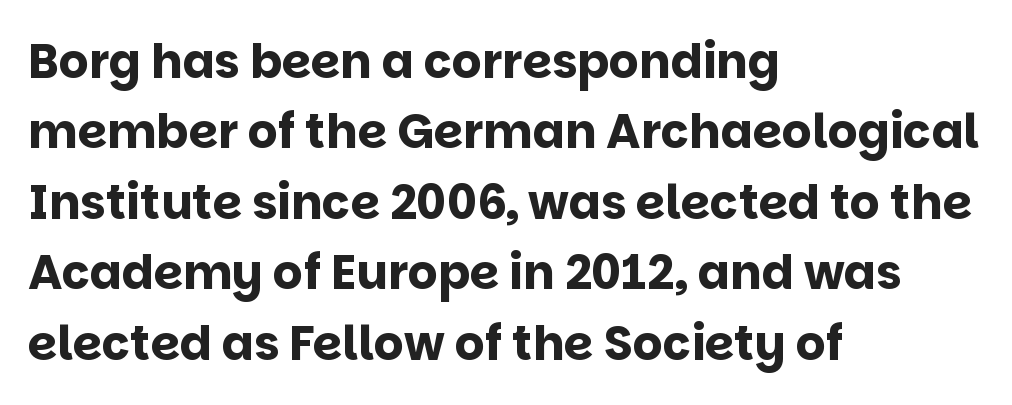
Q: Is the text bold? A: Yes.
Q: Is the text italic (slanted)? A: No, it is upright.
Q: Is the typeface a serif or a sans-serif typeface? A: Sans-serif.
Q: Is the text underlined? A: No.
Q: How is the paragraph aligned? A: Left-aligned.
Q: Is the spacing between letters normal or unusually wide? A: Normal.
Q: Is the spacing between lines tight, normal or loose? A: Normal.
Q: Width (condensed, normal, or wide)? A: Normal.
Q: Stroke contrast? A: Low.
Q: x-height? A: Large.
Q: Monospaced? A: No.
